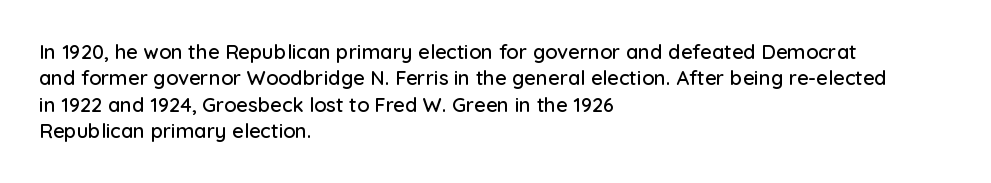
Default kerning and tracking; the words read as compact shapes. Evenly set lines give the paragraph a standard silhouette. In CSS terms this would be text-align: left. A bare baseline throughout the passage. Every character sits straight up, as roman type does.
